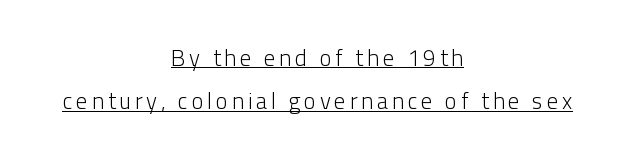
Weight class: somewhere from thin through regular. The rendering positions every line midway between the sides. Beneath each row of characters lies a ruled line. The specimen reads as upright at a glance.
